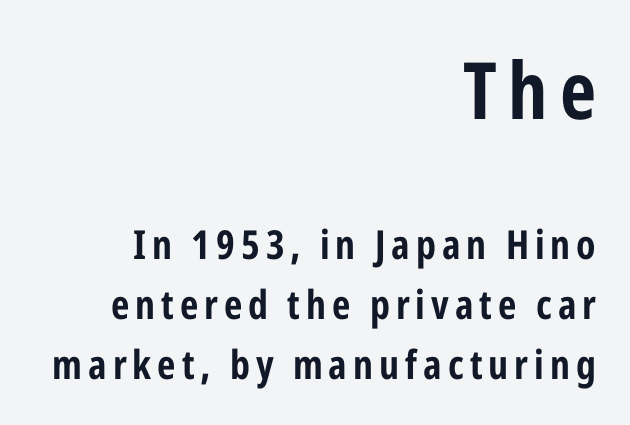
{"serif": "no", "italic": "no", "bold": "yes", "weight": "bold", "width": "condensed", "stroke_contrast": "low", "x_height": "medium", "monospaced": "no", "underline": "no", "align": "right", "line_spacing": "normal", "line_spacing_ratio": 1.5, "larger_block": "first", "size_ratio": 1.98, "glyph_px": 79}
